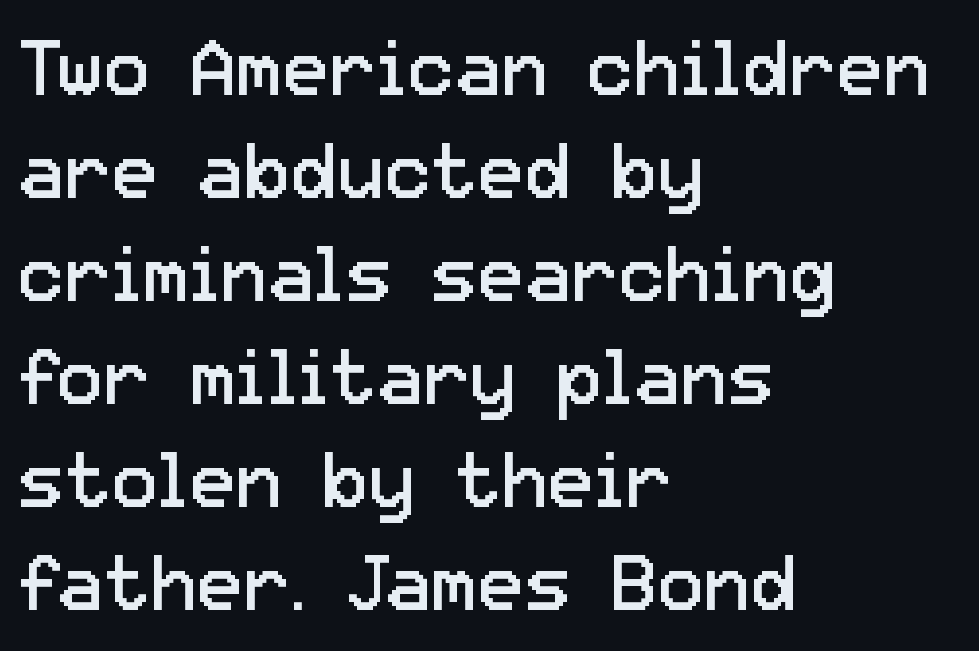
Q: Is the text bold? A: No.
Q: Is the text italic (slanted)? A: No, it is upright.
Q: Is the typeface a serif or a sans-serif typeface? A: Sans-serif.
Q: Is the text underlined? A: No.
Q: How is the paragraph aligned? A: Left-aligned.
Q: Is the spacing between letters normal or unusually wide? A: Normal.
Q: Is the spacing between lines tight, normal or loose? A: Normal.
Q: Width (condensed, normal, or wide)? A: Normal.
Q: Stroke contrast? A: Low.
Q: x-height? A: Medium.
Q: Monospaced? A: No.
